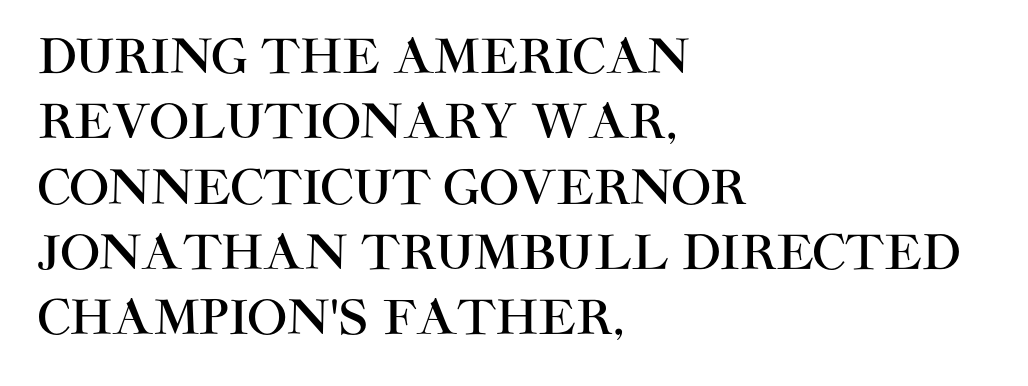
These lines were composed using upright roman letters. Nobody drew a line under any word here. Character widths vary here, with narrow letters taking less room than wide ones. Font category for this specimen: sans-serif. Compared with typical body copy, the letter spacing here is the same.
